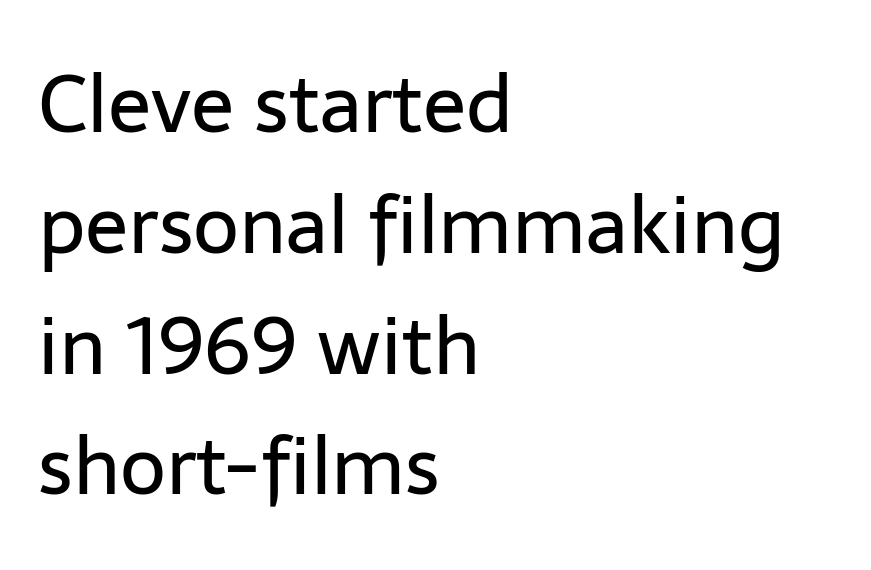
The vertical gap from one line to the next is medium. You could not count columns in this text — the font is proportionally spaced. This sample uses a sans-serif face. Heft: none added — not bold.
